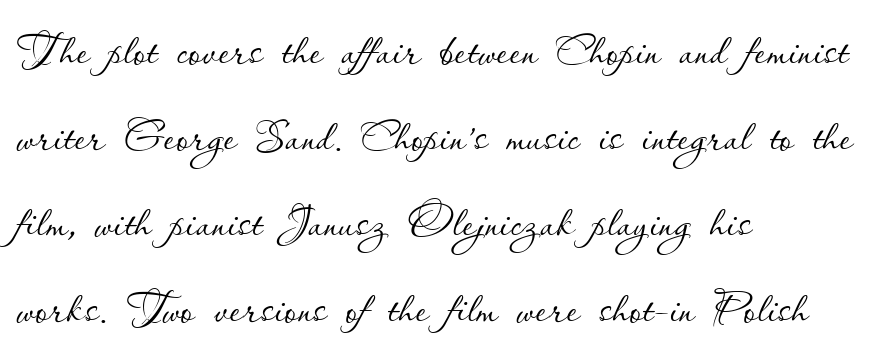
Beneath every word, the page is bare. Letter spacing: default. Summary of weight: not heavy and not bold. The rag falls on the right side of this text block. Compared with typical paragraphs, the rows here are spaced about the same.
